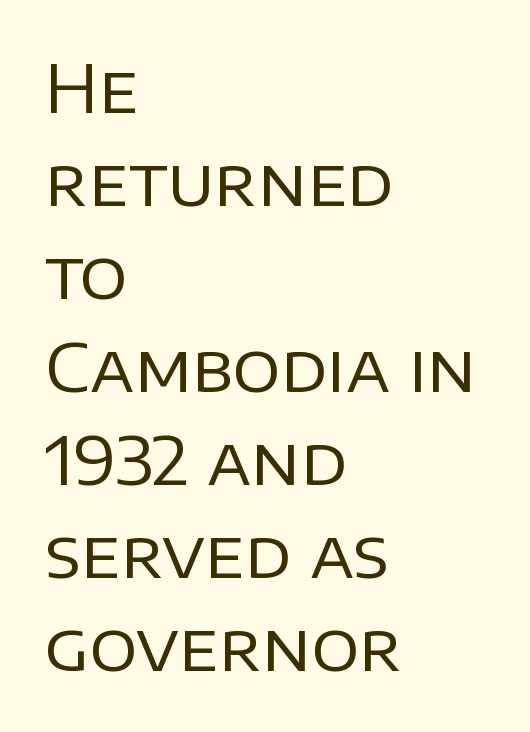
The image shows 66 px regular-weight sans-serif type, upright; set left-aligned, normal line spacing (1.41x), normal letter spacing, not underlined; low stroke contrast and a large x-height.
